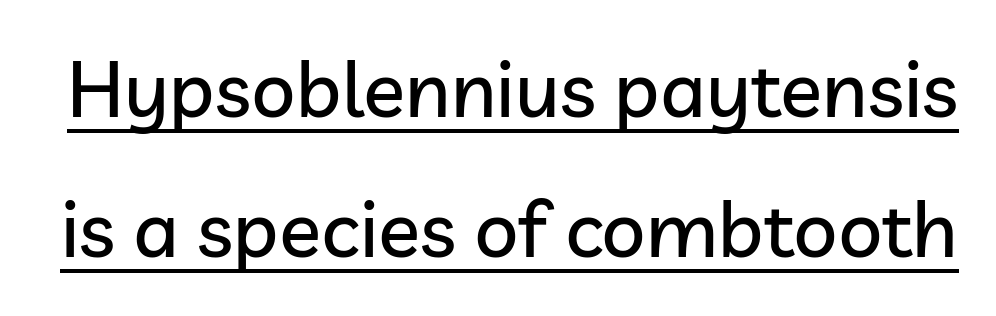
{"serif": "no", "italic": "no", "width": "normal", "stroke_contrast": "low", "x_height": "medium", "monospaced": "no", "underline": "yes", "line_spacing_ratio": 1.8, "letter_spacing": "normal", "letter_spacing_em": 0.0, "glyph_px": 78}
